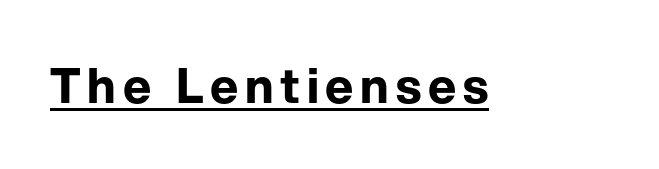
Q: Is the text bold? A: Yes.
Q: Is the text italic (slanted)? A: No, it is upright.
Q: Is the typeface a serif or a sans-serif typeface? A: Sans-serif.
Q: Is the text underlined? A: Yes.
Q: Width (condensed, normal, or wide)? A: Normal.
Q: Stroke contrast? A: Low.
Q: x-height? A: Medium.
Q: Monospaced? A: No.
